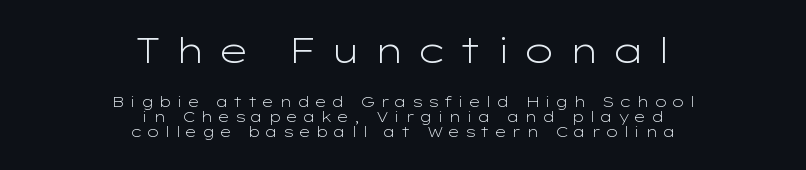
The image shows 35 px light, wide sans-serif type, upright; set centered, tight line spacing (1.07x), unusually wide letter spacing (+0.31 em), not underlined; the first (top) block is 2.5x larger; low stroke contrast and a medium x-height.
